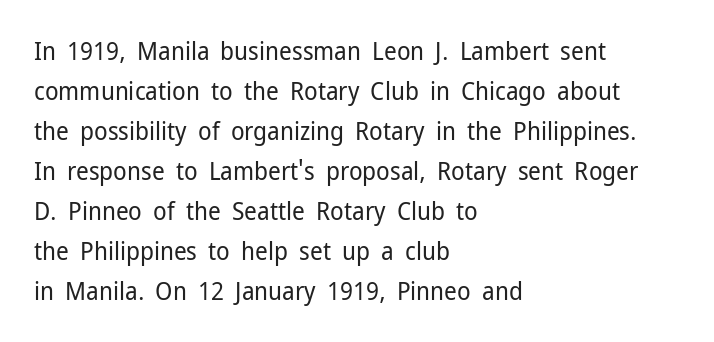
{"italic": "no", "bold": "no", "underline": "no", "align": "left", "line_spacing": "normal", "line_spacing_ratio": 1.6, "letter_spacing": "normal", "letter_spacing_em": 0.0, "glyph_px": 25}
